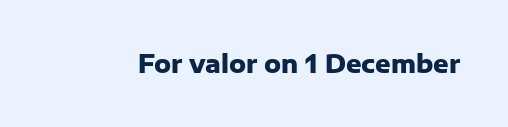
{"italic": "no", "bold": "yes", "underline": "no", "letter_spacing": "normal", "letter_spacing_em": 0.0, "glyph_px": 24}
